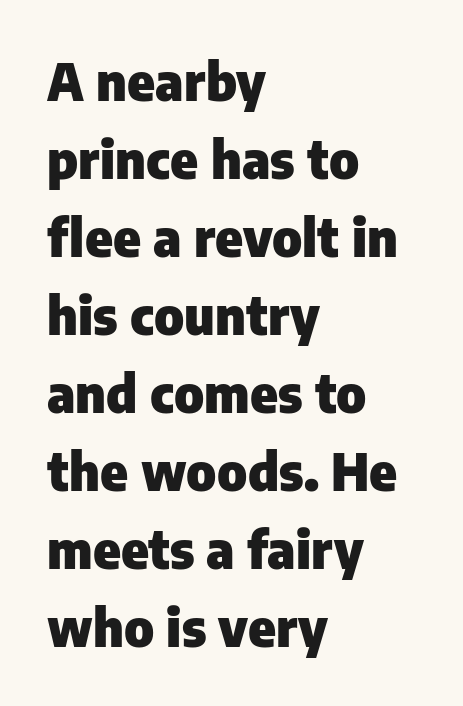
{"serif": "no", "italic": "no", "bold": "yes", "weight": "heavy", "width": "normal", "stroke_contrast": "low", "x_height": "medium", "monospaced": "no", "underline": "no", "align": "left", "line_spacing": "normal", "line_spacing_ratio": 1.5, "letter_spacing": "normal", "letter_spacing_em": 0.0, "glyph_px": 52}
